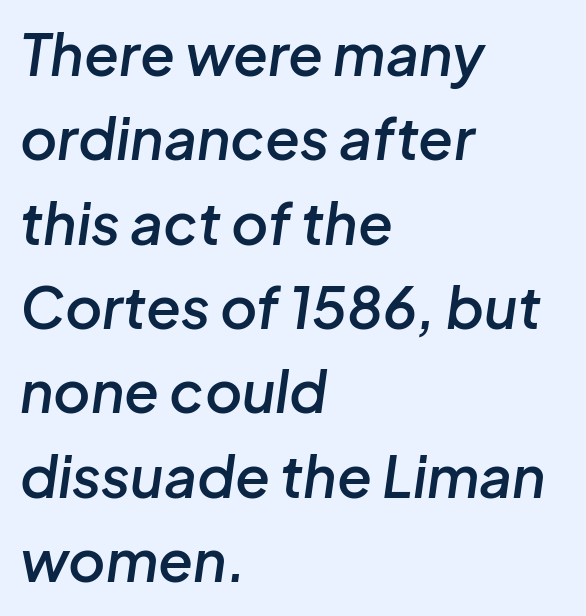
Every character sits at an angle, as italics do. The setting favours the left margin, as ordinary paragraphs usually do. A somewhat darkened texture: the type is semibold rather than bold. Spacing verdict: proportional, widths tailored to each character. Plain, unruled lines of type. This sample uses plain, unmodified letter spacing.
